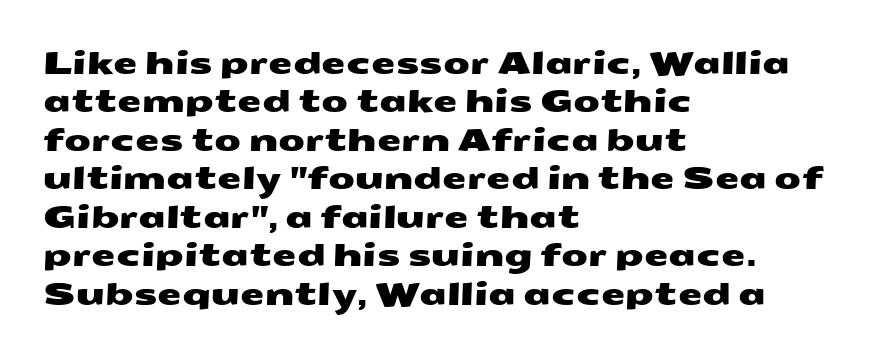
Q: Is the typeface a serif or a sans-serif typeface? A: Sans-serif.
Q: Is the text underlined? A: No.
Q: How is the paragraph aligned? A: Left-aligned.
Q: Is the spacing between letters normal or unusually wide? A: Normal.
Q: Width (condensed, normal, or wide)? A: Wide.
Q: Stroke contrast? A: Medium.
Q: x-height? A: Medium.
Q: Monospaced? A: No.
